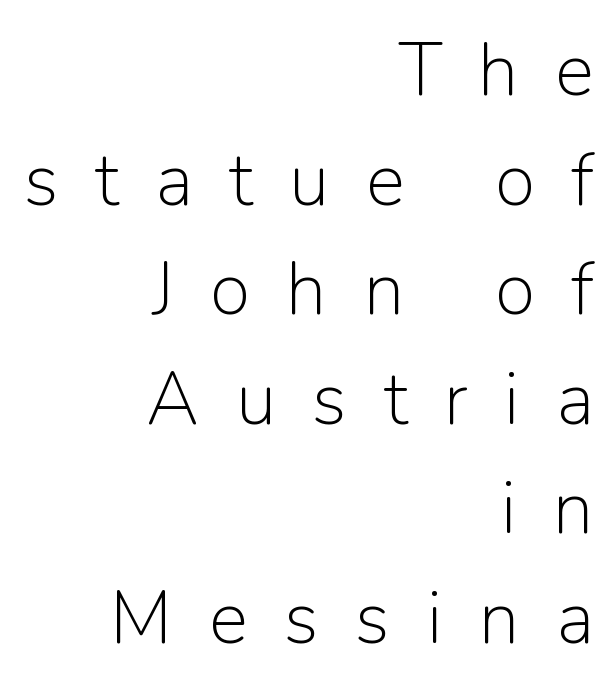
The image shows 74 px light sans-serif type, upright; set right-aligned, normal line spacing (1.48x), unusually wide letter spacing (+0.49 em), not underlined; low stroke contrast and a medium x-height.
